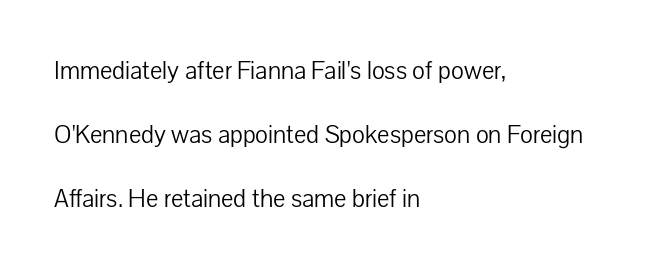
{"italic": "no", "bold": "no", "underline": "no", "align": "left", "line_spacing": "loose", "line_spacing_ratio": 2.46, "letter_spacing": "normal", "letter_spacing_em": 0.0, "glyph_px": 26}
